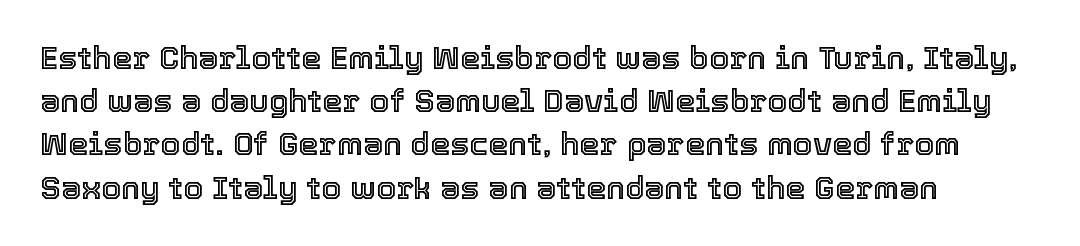
The image shows 32 px text type, upright; set left-aligned, normal line spacing (1.35x), normal letter spacing, not underlined; a medium x-height.
